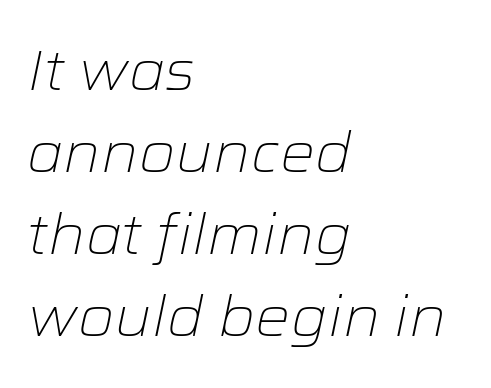
The image shows 55 px light, wide type, italic (leaning right); set left-aligned, normal line spacing (1.49x), normal letter spacing, not underlined; low stroke contrast and a medium x-height.
